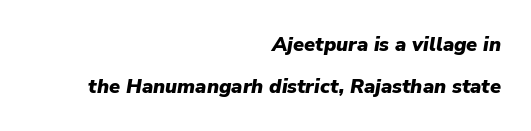
Horizontally, the lines are justified to the trailing edge only. Strong, thick strokes mark this as bold type. You could fit nearly another row in the gap between these rows. The passage shown is not underscored anywhere. What stands out about the letter spacing? Nothing — it is the standard amount. The font's italic variant was chosen for this text.
